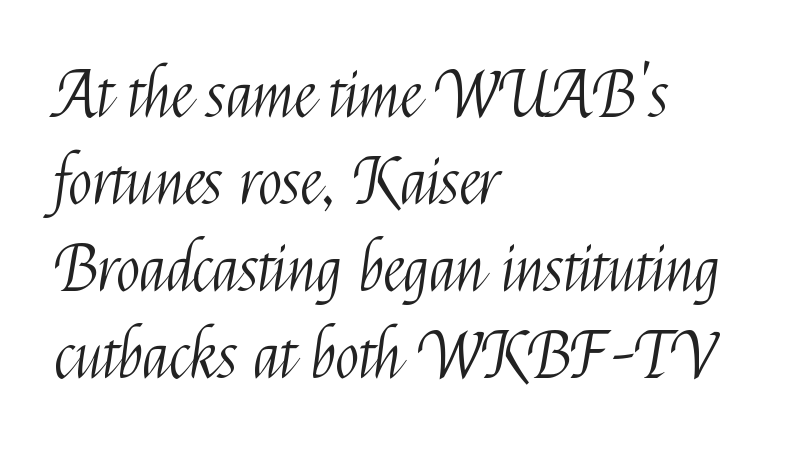
{"serif": "no", "bold": "no", "weight": "light", "width": "condensed", "stroke_contrast": "medium", "x_height": "medium", "monospaced": "no", "underline": "no", "align": "left", "line_spacing": "normal", "line_spacing_ratio": 1.36, "letter_spacing": "normal", "letter_spacing_em": 0.0, "glyph_px": 64}
